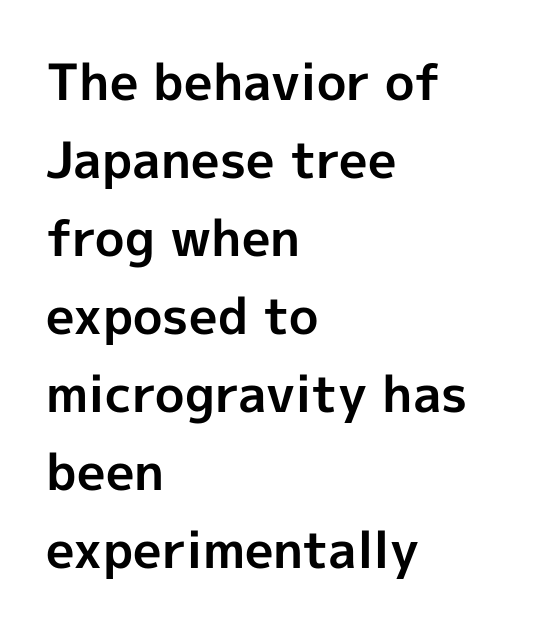
This is roman type, the default non-slanted kind. Do the characters align in a grid? No, the font is proportional. The block of text has a typical density, with ordinary space between rows. The rag falls on the right side of this text block.
